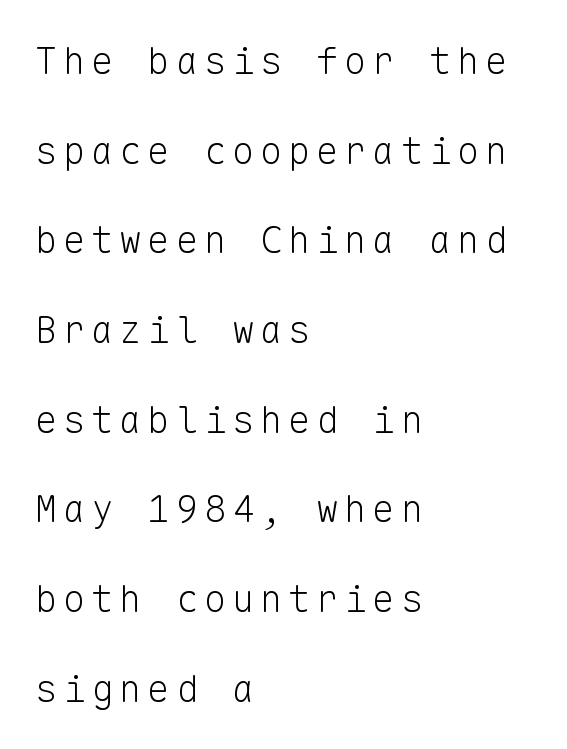
{"serif": "no", "italic": "no", "bold": "no", "weight": "light", "width": "normal", "stroke_contrast": "low", "x_height": "medium", "monospaced": "yes", "underline": "no", "align": "left", "line_spacing": "loose", "line_spacing_ratio": 2.36, "glyph_px": 38}
